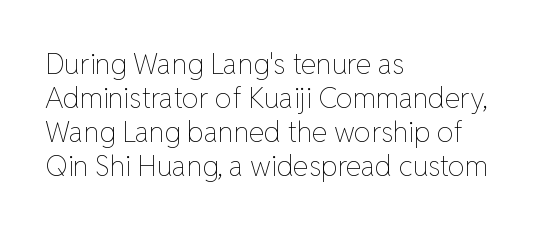
Glyph-to-glyph distance matches everyday printed text. Every character sits straight up, as roman type does. Every row of glyphs begins at an identical x-position on the left. No word sits above an underline. The letterforms sit at book weight or below.
